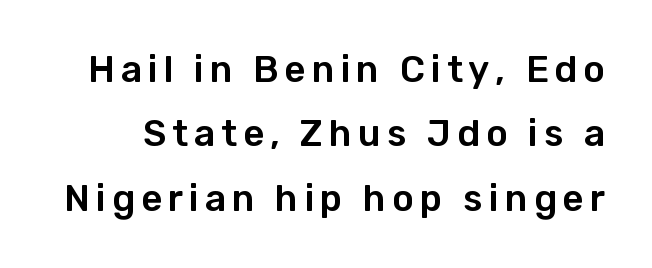
The image shows 37 px sans-serif type, upright; set line spacing 1.74x, not underlined; low stroke contrast and a medium x-height.
